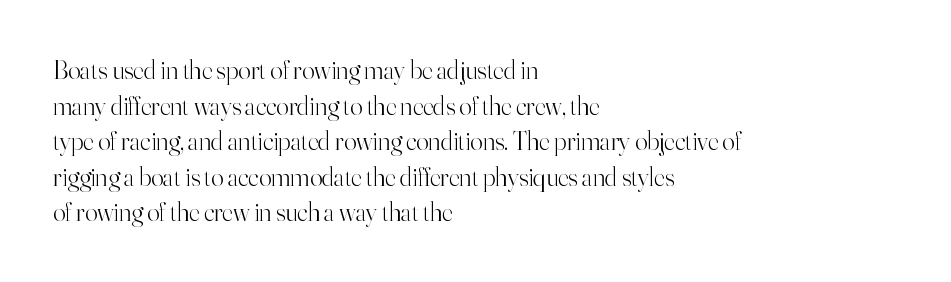
{"italic": "no", "bold": "no", "underline": "no", "align": "left", "line_spacing": "normal", "line_spacing_ratio": 1.37, "letter_spacing": "normal", "letter_spacing_em": 0.0, "glyph_px": 26}
